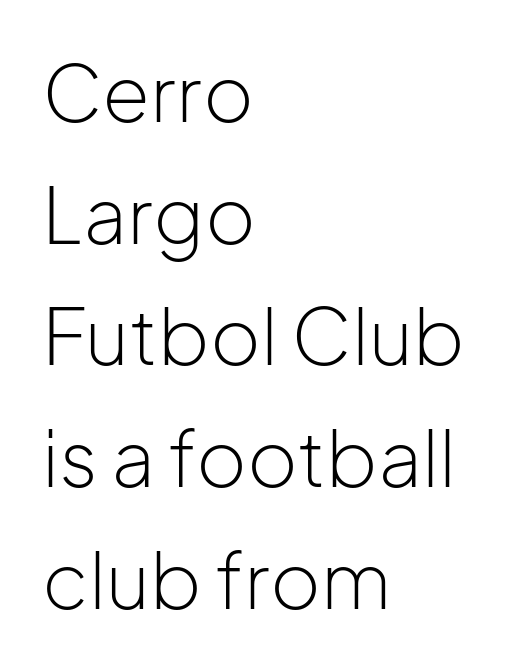
The image shows 77 px light sans-serif type, upright; set left-aligned, normal line spacing (1.58x), normal letter spacing, not underlined; low stroke contrast and a medium x-height.
